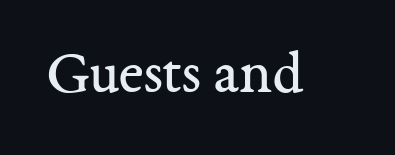
The image shows 62 px regular-weight serif type, upright; set normal letter spacing, not underlined; medium stroke contrast and a medium x-height.
